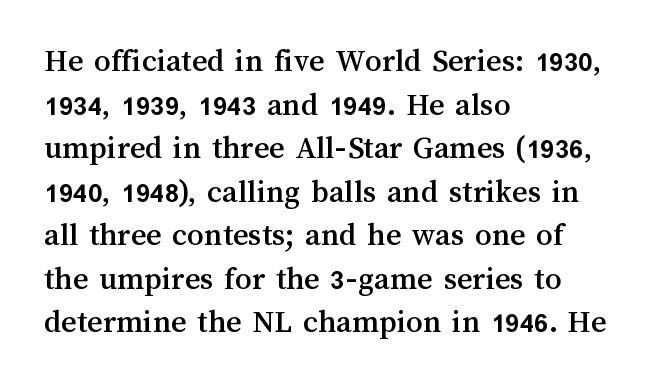
The passage shown stacks its lines at a standard gap. The letters sit at their default tracking, neither squeezed nor spread. A typesetter would call this proportional, since set widths differ per character. Descenders hang freely into open space.
